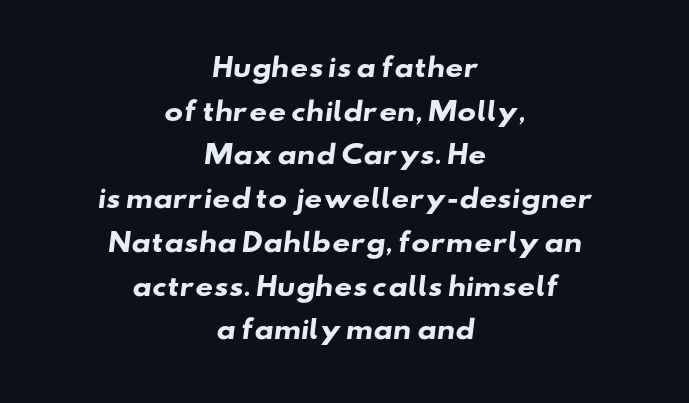
{"bold": "yes", "underline": "no", "align": "center", "line_spacing_ratio": 1.75, "letter_spacing": "normal", "letter_spacing_em": 0.0, "glyph_px": 25}
